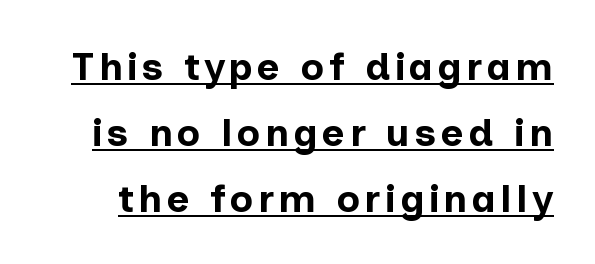
Q: Is the text bold? A: Yes.
Q: Is the text italic (slanted)? A: No, it is upright.
Q: Is the typeface a serif or a sans-serif typeface? A: Sans-serif.
Q: Is the text underlined? A: Yes.
Q: Is the spacing between lines tight, normal or loose? A: Normal.
Q: Width (condensed, normal, or wide)? A: Normal.
Q: Stroke contrast? A: Low.
Q: x-height? A: Medium.
Q: Monospaced? A: No.
